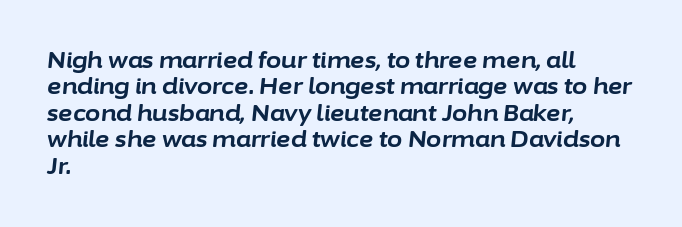
The image shows 22 px bold type, italic (leaning right); set left-aligned, line spacing 1.2x, normal letter spacing, not underlined.
